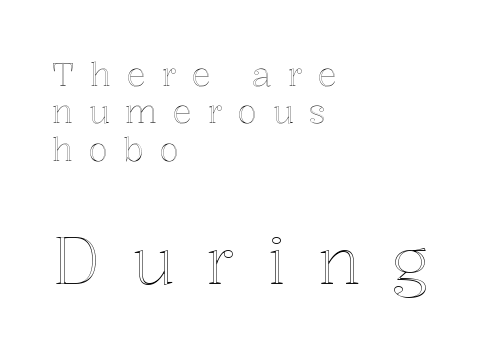
The space beneath each line is pristine and unruled. The ragged edge is on the right, which tells us the setting is flush left. Glyph-to-glyph distance is far greater than everyday printed text. Quick note: not italic, upright.
